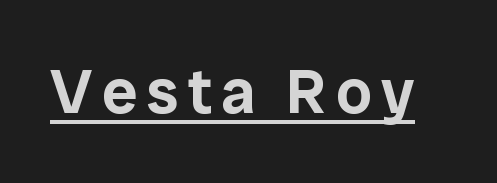
{"serif": "no", "italic": "no", "width": "normal", "stroke_contrast": "low", "x_height": "medium", "monospaced": "no", "underline": "yes", "glyph_px": 63}
